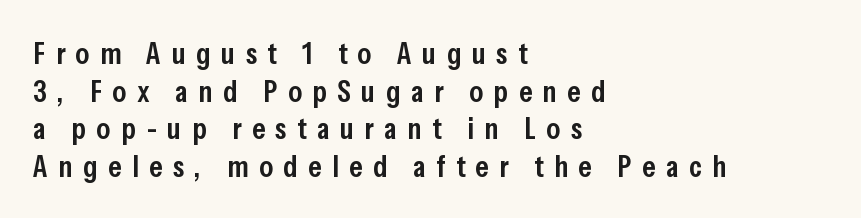
The image shows 31 px semibold, condensed sans-serif type, upright; set left-aligned, line spacing 1.21x, unusually wide letter spacing (+0.34 em), not underlined; low stroke contrast and a medium x-height.
